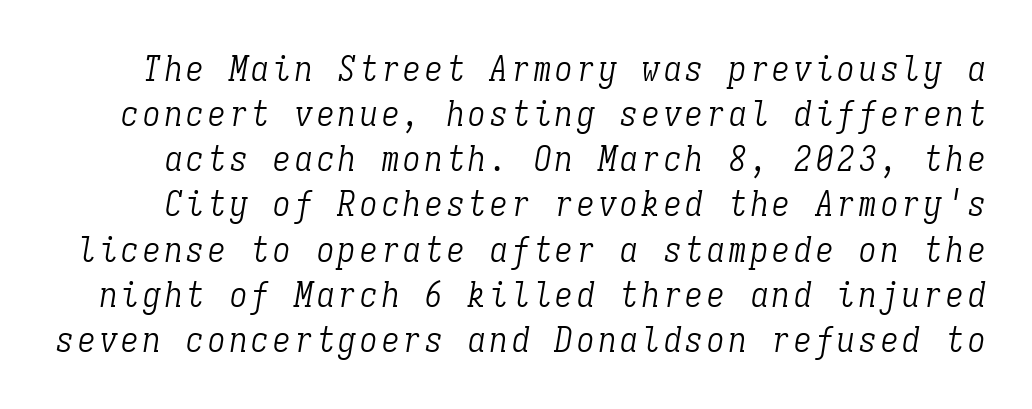
Q: Is the text bold? A: No.
Q: Is the text italic (slanted)? A: Yes, it leans right by about 9 degrees.
Q: Is the typeface a serif or a sans-serif typeface? A: Serif.
Q: Is the text underlined? A: No.
Q: Is the spacing between lines tight, normal or loose? A: Normal.
Q: Width (condensed, normal, or wide)? A: Condensed.
Q: Stroke contrast? A: Low.
Q: x-height? A: Medium.
Q: Monospaced? A: Yes.
